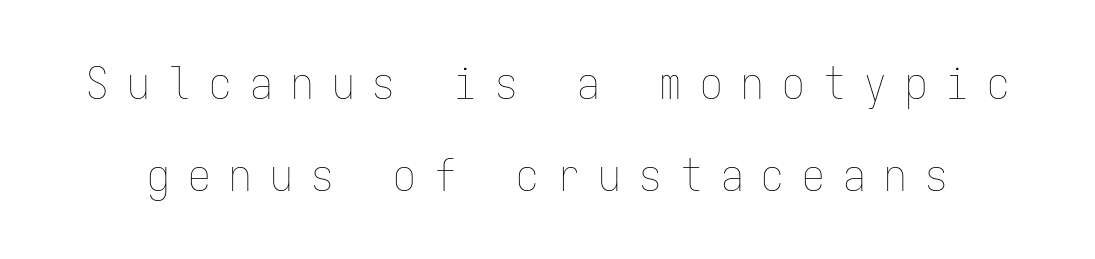
Q: Is the text bold? A: No.
Q: Is the text italic (slanted)? A: No, it is upright.
Q: Is the text underlined? A: No.
Q: Is the spacing between letters normal or unusually wide? A: Unusually wide.
Q: Is the spacing between lines tight, normal or loose? A: Loose.
Q: Width (condensed, normal, or wide)? A: Condensed.
Q: Stroke contrast? A: Low.
Q: x-height? A: Medium.
Q: Monospaced? A: Yes.
